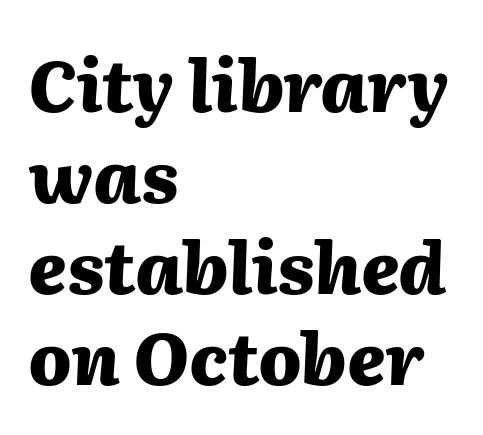
Honestly, the row spacing looks completely unremarkable. Looks like regular typesetting: each glyph gets only the width it needs. The strip under each line holds only bare page. Here the glyphs are tracked normally, forming tight word shapes. Strokes here are thick enough to call this a true bold.
